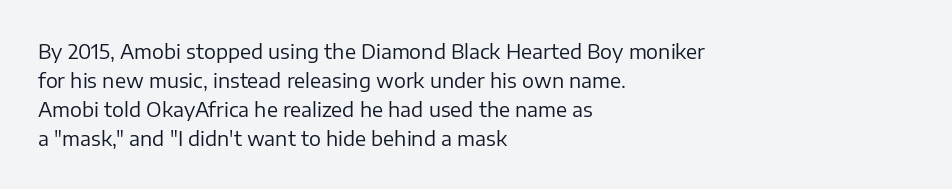
Q: Is the text bold? A: No.
Q: Is the text italic (slanted)? A: No, it is upright.
Q: Is the text underlined? A: No.
Q: How is the paragraph aligned? A: Left-aligned.
Q: Is the spacing between letters normal or unusually wide? A: Normal.
Q: Is the spacing between lines tight, normal or loose? A: Normal.
